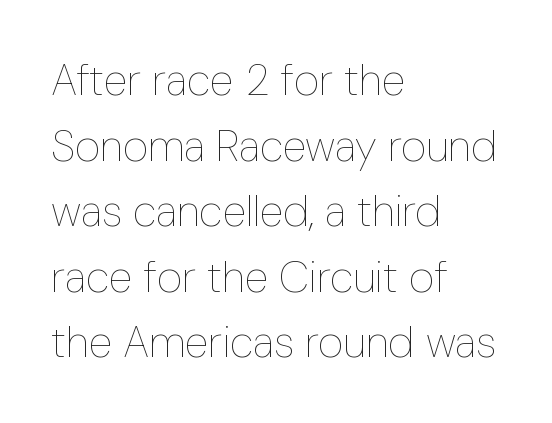
Quick note: underline off. Italic: no, the glyphs are upright roman. Vertically, the passage feels balanced, rows spaced as you'd expect. The ragged edge is on the right, which tells us the setting is flush left.
